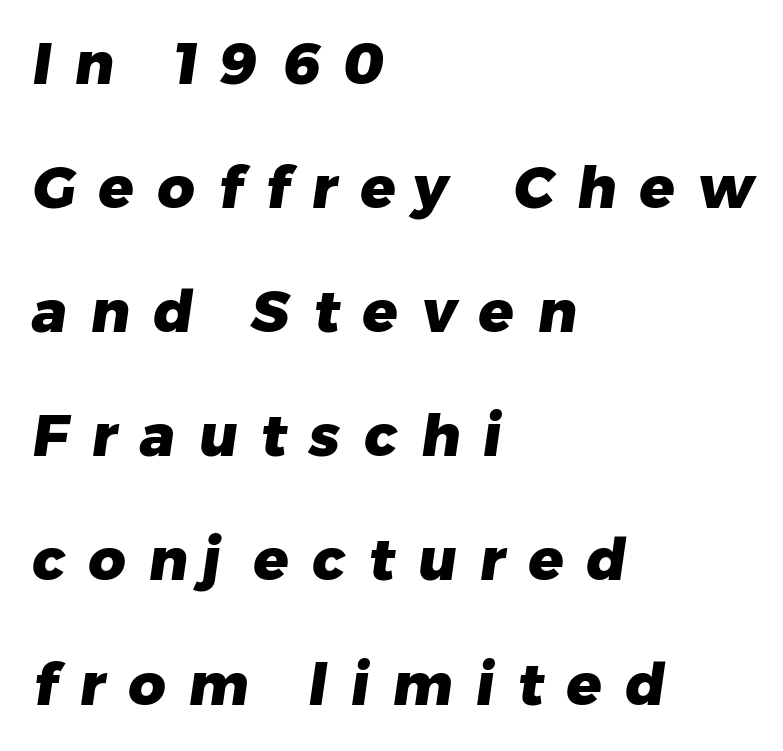
The letters are spread apart with noticeably loose tracking. Teacher's note: observe the even left margin — that is flush-left alignment. The gap between lines stays unmarked. The type family on display is of the sans-serif kind. Does the weight exceed regular? Yes, all the way to bold. Widely set lines give the paragraph a tall, airy silhouette.
